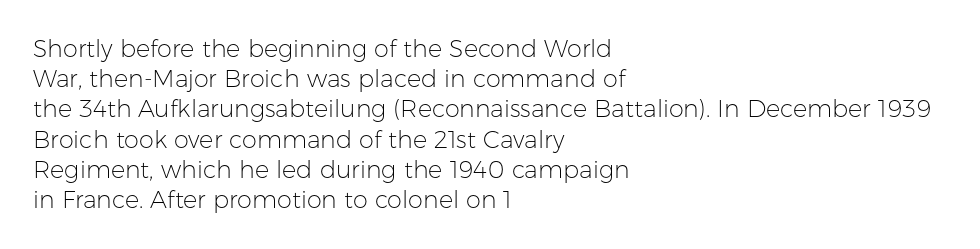
Q: Is the text bold? A: No.
Q: Is the text italic (slanted)? A: No, it is upright.
Q: Is the text underlined? A: No.
Q: How is the paragraph aligned? A: Left-aligned.
Q: Is the spacing between letters normal or unusually wide? A: Normal.
Q: Is the spacing between lines tight, normal or loose? A: Normal.
